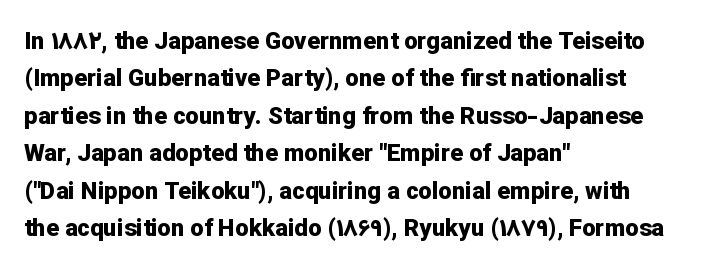
The image shows 24 px bold type, upright; set left-aligned, normal line spacing (1.56x), normal letter spacing, not underlined.
